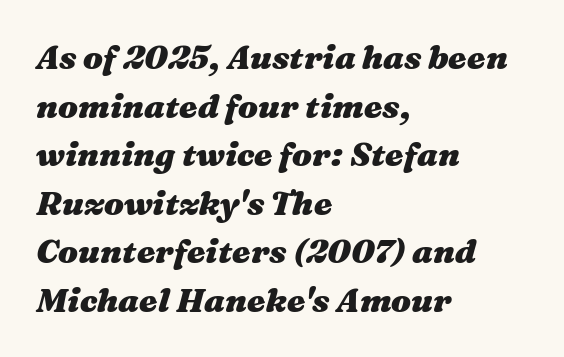
The image shows 33 px heavy, wide type, italic (leaning right); set left-aligned, normal line spacing (1.47x), normal letter spacing, not underlined; medium stroke contrast and a medium x-height.
